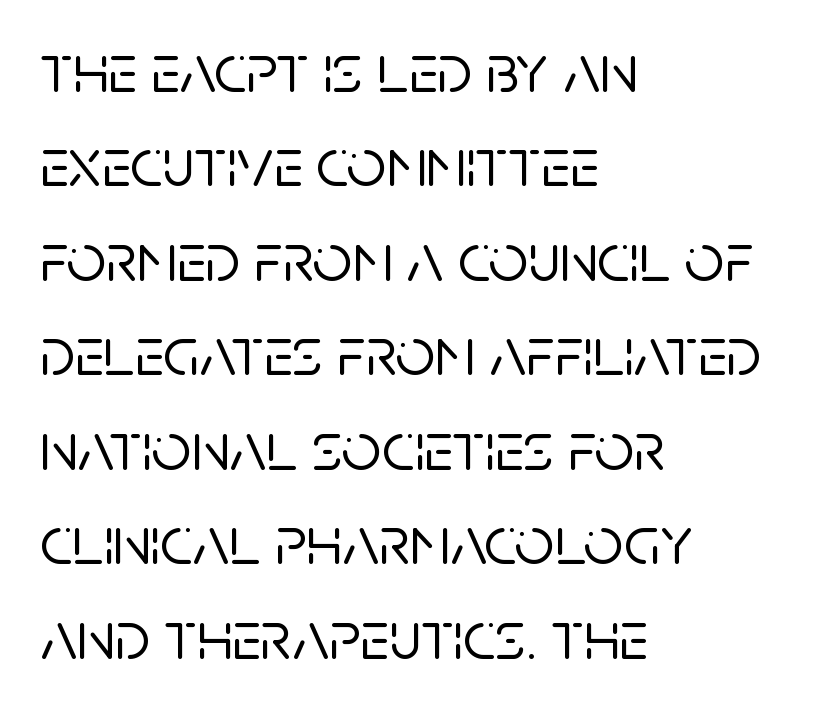
The image shows 70 px sans-serif type, upright; set left-aligned, normal line spacing (1.35x), normal letter spacing, not underlined; low stroke contrast and a large x-height.
